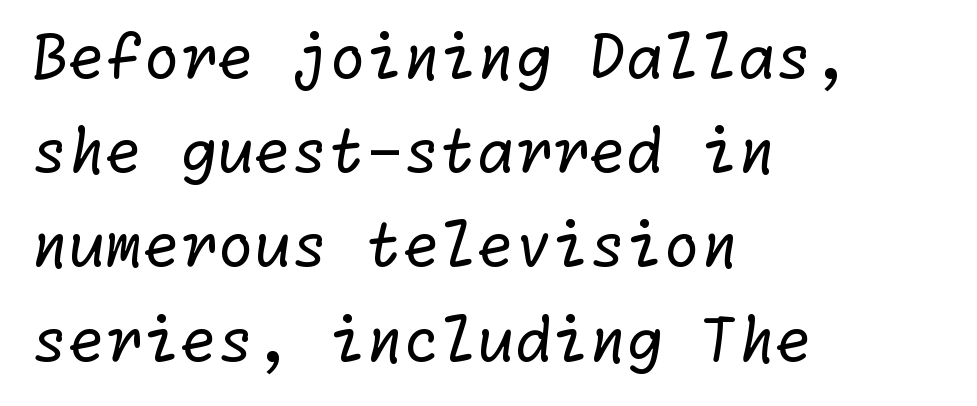
Q: Is the text bold? A: No.
Q: Is the typeface a serif or a sans-serif typeface? A: Sans-serif.
Q: Is the text underlined? A: No.
Q: How is the paragraph aligned? A: Left-aligned.
Q: Is the spacing between letters normal or unusually wide? A: Normal.
Q: Is the spacing between lines tight, normal or loose? A: Normal.
Q: Width (condensed, normal, or wide)? A: Normal.
Q: Stroke contrast? A: Low.
Q: x-height? A: Medium.
